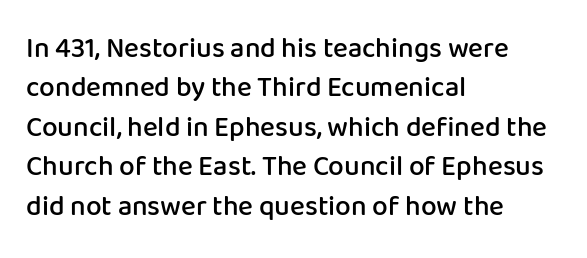
Letterform terminals end flat and unadorned throughout the passage. You could not count columns in this text — the font is proportionally spaced. Short and long lines alike share a common starting point at left. You can tell it's not italic because the verticals are truly vertical. Students, note that the glyphs here touch the page at normal intervals.
